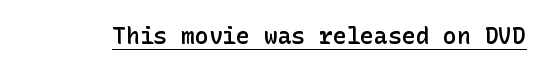
A typesetter would call this zero additional tracking. The rendered words wear a rule along their underside. Every character sits straight up, as roman type does. Typesetter's note: demi weight, one step under bold.
